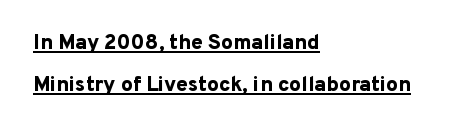
{"italic": "no", "bold": "yes", "underline": "yes", "align": "left", "line_spacing": "loose", "line_spacing_ratio": 1.99, "letter_spacing": "normal", "letter_spacing_em": 0.0, "glyph_px": 21}
